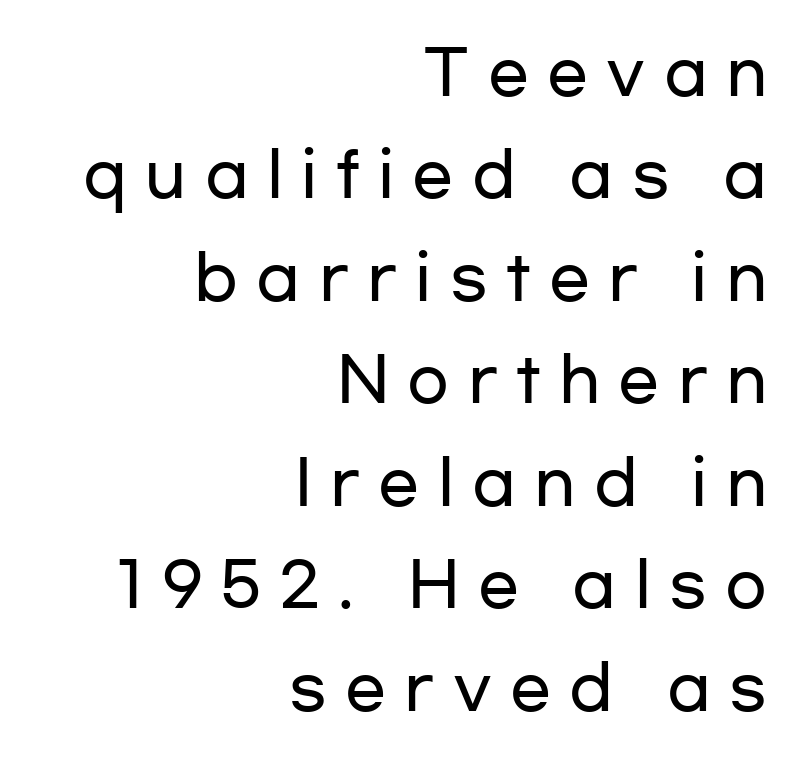
The image shows 61 px wide sans-serif type, upright; set right-aligned, normal line spacing (1.68x), unusually wide letter spacing (+0.3 em), not underlined; low stroke contrast and a medium x-height.
